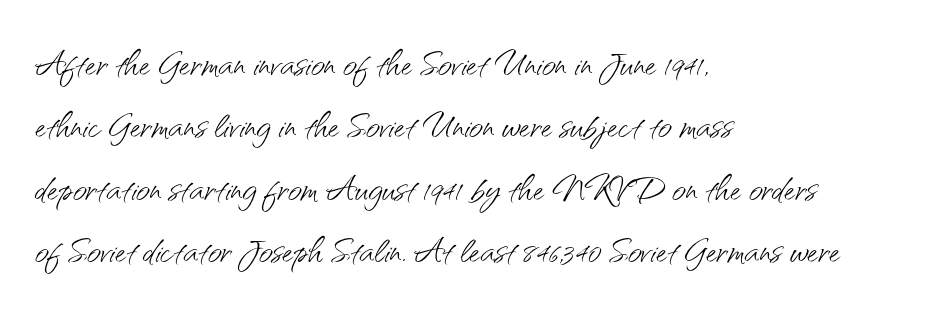
{"serif": "no", "bold": "no", "weight": "light", "width": "normal", "stroke_contrast": "medium", "x_height": "small", "monospaced": "no", "underline": "no", "align": "left", "line_spacing": "normal", "line_spacing_ratio": 1.3, "letter_spacing": "normal", "letter_spacing_em": 0.0, "glyph_px": 48}
